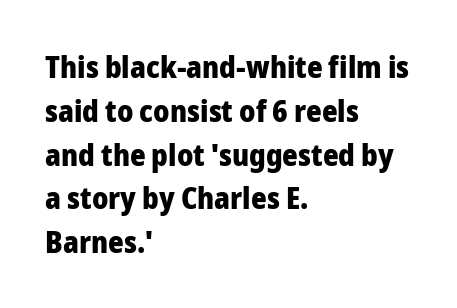
The image shows 30 px heavy sans-serif type, upright; set left-aligned, normal line spacing (1.46x), normal letter spacing, not underlined; low stroke contrast and a medium x-height.
